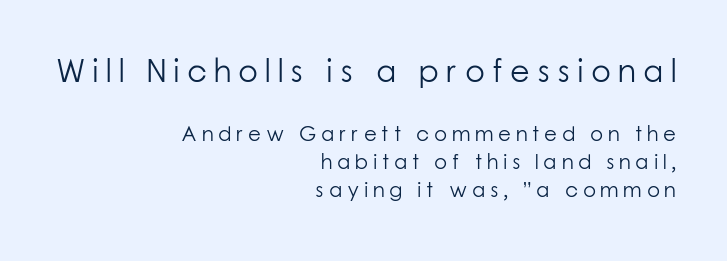
The image shows 32 px light sans-serif type, upright; set right-aligned, normal line spacing (1.35x), unusually wide letter spacing (+0.22 em), not underlined; the first (top) block is 1.52x larger; low stroke contrast and a medium x-height.
